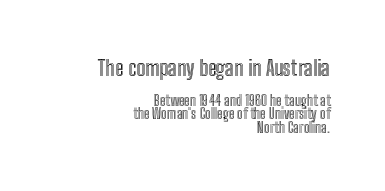
{"italic": "no", "underline": "no", "align": "right", "line_spacing": "tight", "line_spacing_ratio": 0.96, "letter_spacing": "normal", "letter_spacing_em": 0.0, "larger_block": "first", "size_ratio": 1.5, "glyph_px": 21}
